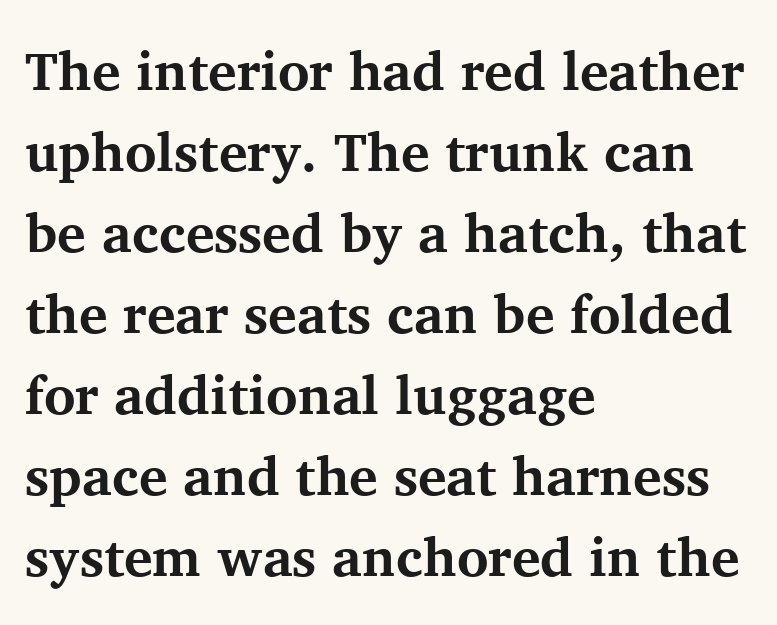
{"serif": "yes", "italic": "no", "bold": "yes", "weight": "bold", "width": "normal", "stroke_contrast": "medium", "x_height": "medium", "monospaced": "no", "underline": "no", "align": "left", "line_spacing": "normal", "line_spacing_ratio": 1.5, "letter_spacing": "normal", "letter_spacing_em": 0.0, "glyph_px": 54}
